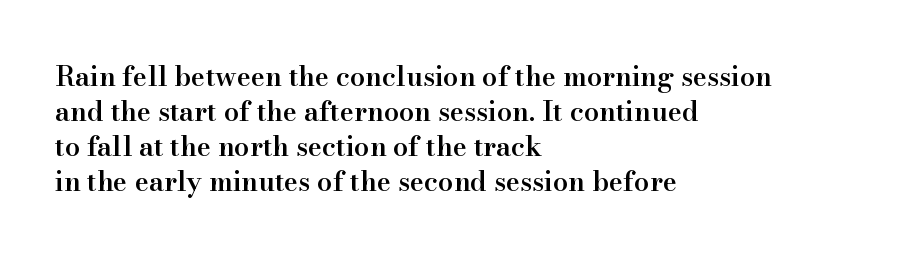
Q: Is the text bold? A: Semi-bold.
Q: Is the text italic (slanted)? A: No, it is upright.
Q: Is the text underlined? A: No.
Q: How is the paragraph aligned? A: Left-aligned.
Q: Is the spacing between letters normal or unusually wide? A: Normal.
Q: Is the spacing between lines tight, normal or loose? A: Normal.
